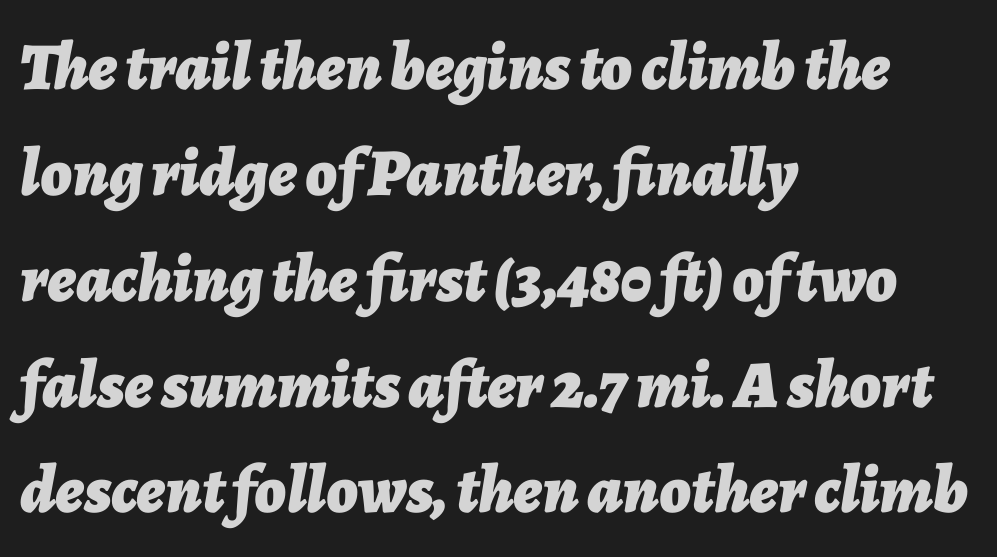
The image shows 67 px bold type, italic (leaning right); set left-aligned, normal line spacing (1.58x), normal letter spacing, not underlined; low stroke contrast and a medium x-height.
